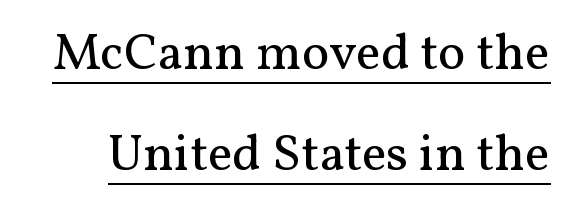
{"serif": "yes", "italic": "no", "bold": "no", "weight": "regular", "width": "normal", "stroke_contrast": "medium", "x_height": "medium", "monospaced": "no", "underline": "yes", "line_spacing": "loose", "line_spacing_ratio": 1.95, "letter_spacing": "normal", "letter_spacing_em": 0.0, "glyph_px": 52}
